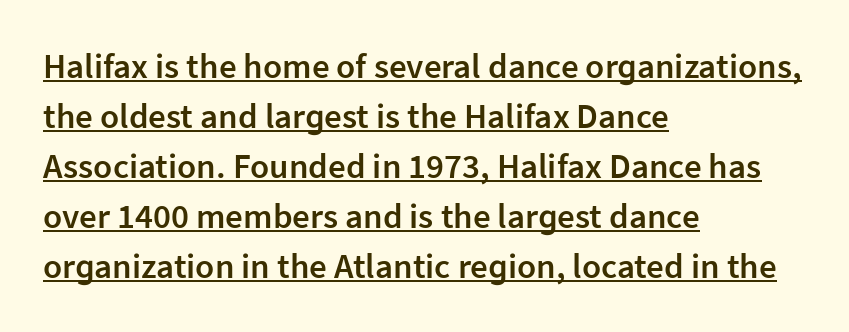
The image shows 35 px semibold sans-serif type, upright; set left-aligned, normal line spacing (1.43x), normal letter spacing, underlined; low stroke contrast and a medium x-height.
